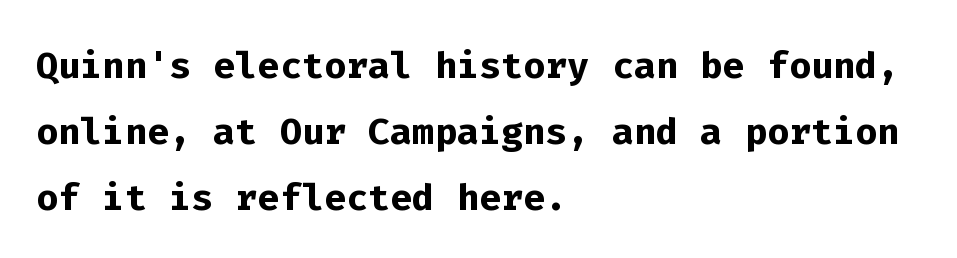
Q: Is the text bold? A: Yes.
Q: Is the text italic (slanted)? A: No, it is upright.
Q: Is the typeface a serif or a sans-serif typeface? A: Sans-serif.
Q: Is the text underlined? A: No.
Q: How is the paragraph aligned? A: Left-aligned.
Q: Is the spacing between letters normal or unusually wide? A: Normal.
Q: Is the spacing between lines tight, normal or loose? A: Normal.
Q: Width (condensed, normal, or wide)? A: Normal.
Q: Stroke contrast? A: Low.
Q: x-height? A: Medium.
Q: Monospaced? A: Yes.
